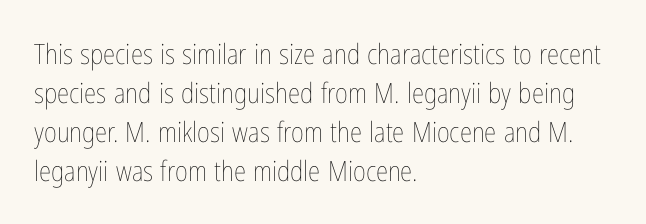
The image shows 28 px thin, condensed type, upright; set left-aligned, normal line spacing (1.39x), normal letter spacing, not underlined; low stroke contrast and a medium x-height.
